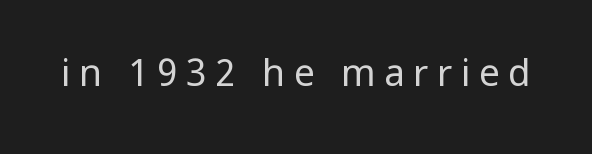
There is plenty of visible air inserted between adjacent glyphs. The space directly below the letters is spotless. Every character sits straight up, as roman type does. Varying glyph widths throughout — classic text-font behaviour. This is not heavy type; no bold has been used.
